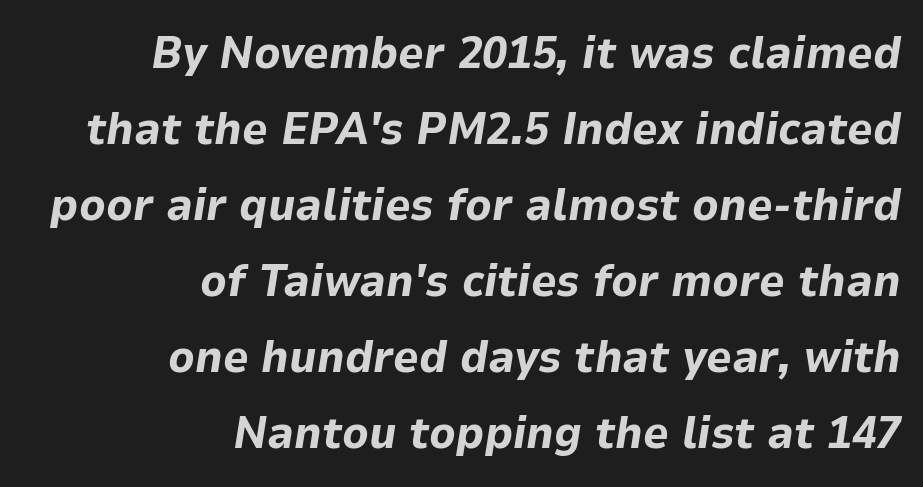
Q: Is the text bold? A: Yes.
Q: Is the text italic (slanted)? A: Yes, it leans right by about 9 degrees.
Q: Is the text underlined? A: No.
Q: How is the paragraph aligned? A: Right-aligned.
Q: Is the spacing between letters normal or unusually wide? A: Normal.
Q: Is the spacing between lines tight, normal or loose? A: Normal.
Q: Width (condensed, normal, or wide)? A: Normal.
Q: Stroke contrast? A: Low.
Q: x-height? A: Medium.
Q: Monospaced? A: No.
